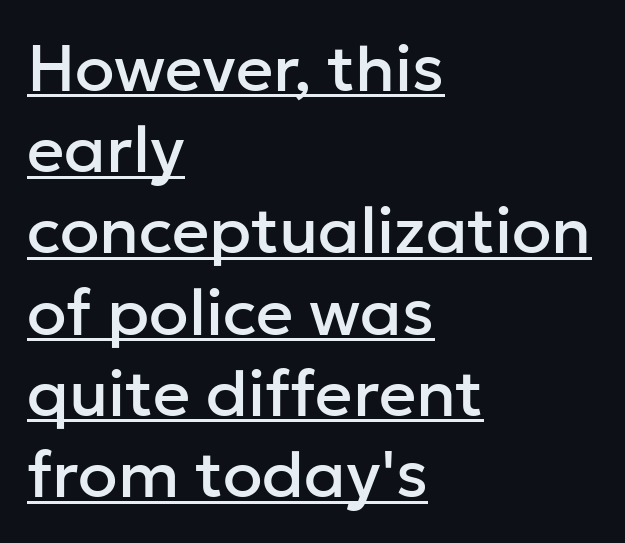
Q: Is the text italic (slanted)? A: No, it is upright.
Q: Is the typeface a serif or a sans-serif typeface? A: Sans-serif.
Q: Is the text underlined? A: Yes.
Q: How is the paragraph aligned? A: Left-aligned.
Q: Is the spacing between letters normal or unusually wide? A: Normal.
Q: Is the spacing between lines tight, normal or loose? A: Normal.
Q: Width (condensed, normal, or wide)? A: Normal.
Q: Stroke contrast? A: Low.
Q: x-height? A: Medium.
Q: Monospaced? A: No.
